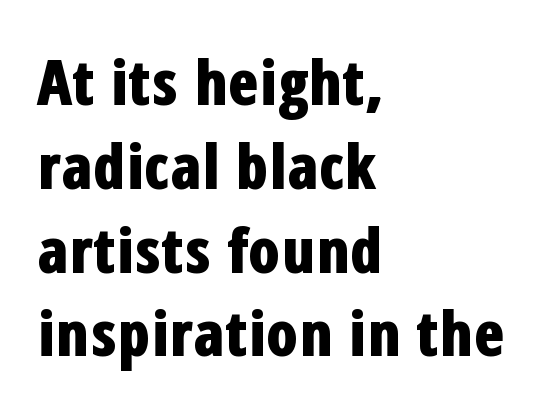
{"serif": "no", "italic": "no", "bold": "yes", "weight": "bold", "width": "condensed", "stroke_contrast": "low", "x_height": "medium", "monospaced": "no", "underline": "no", "align": "left", "line_spacing": "normal", "line_spacing_ratio": 1.33, "letter_spacing": "normal", "letter_spacing_em": 0.0, "glyph_px": 63}
